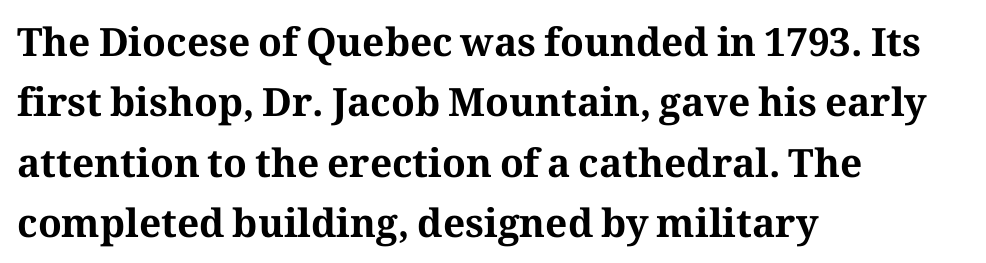
{"serif": "yes", "italic": "no", "bold": "yes", "weight": "bold", "width": "normal", "stroke_contrast": "medium", "x_height": "medium", "monospaced": "no", "underline": "no", "align": "left", "line_spacing": "normal", "line_spacing_ratio": 1.55, "letter_spacing": "normal", "letter_spacing_em": 0.0, "glyph_px": 39}
